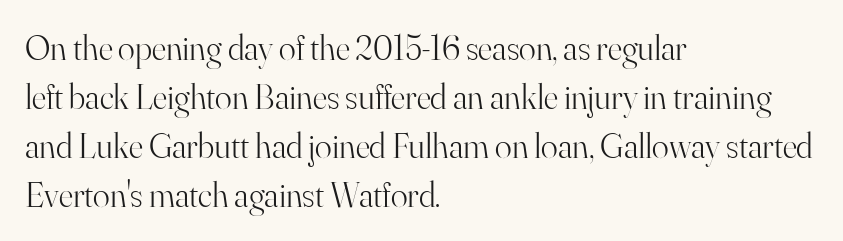
Q: Is the text bold? A: No.
Q: Is the text italic (slanted)? A: No, it is upright.
Q: Is the typeface a serif or a sans-serif typeface? A: Serif.
Q: Is the text underlined? A: No.
Q: How is the paragraph aligned? A: Left-aligned.
Q: Is the spacing between letters normal or unusually wide? A: Normal.
Q: Is the spacing between lines tight, normal or loose? A: Normal.
Q: Width (condensed, normal, or wide)? A: Normal.
Q: Stroke contrast? A: High.
Q: x-height? A: Small.
Q: Monospaced? A: No.
